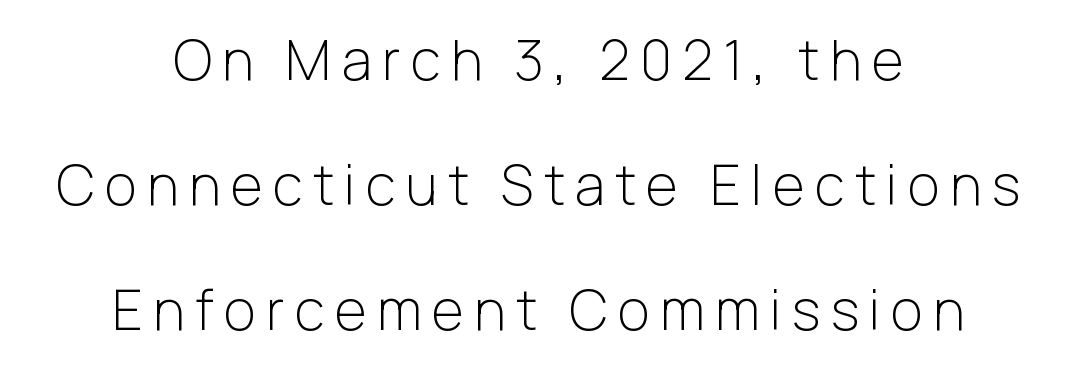
The image shows 55 px light sans-serif type, upright; set centered, loose line spacing (2.27x), not underlined; low stroke contrast and a medium x-height.
